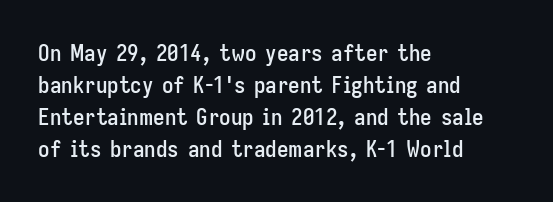
Q: Is the text italic (slanted)? A: No, it is upright.
Q: Is the text underlined? A: No.
Q: How is the paragraph aligned? A: Left-aligned.
Q: Is the spacing between letters normal or unusually wide? A: Normal.
Q: Is the spacing between lines tight, normal or loose? A: Normal.
